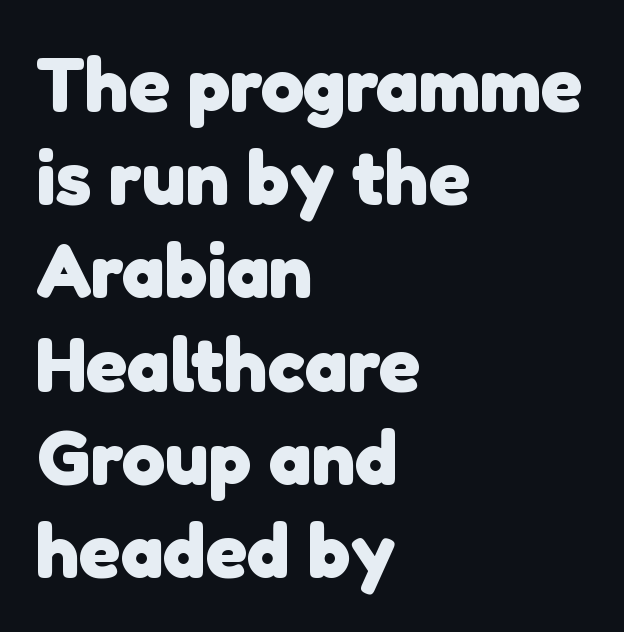
The image shows 77 px heavy sans-serif type; set left-aligned, line spacing 1.21x, normal letter spacing, not underlined; low stroke contrast and a medium x-height.
